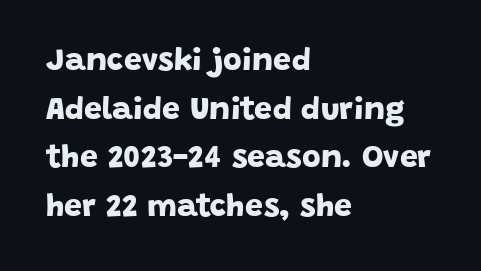
Words float on clear page, feet unadorned. This sample has the flowing, uneven cadence of proportional lettering. A typesetter would label this face a sans. The leading is moderate, giving the passage an even texture. The setting favours the left margin, as ordinary paragraphs usually do. The passage shown has conventional tracking throughout.
